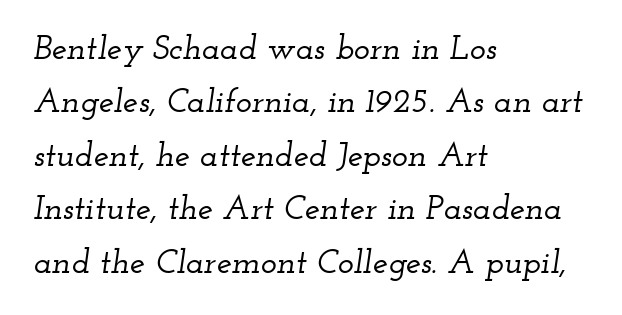
Q: Is the text italic (slanted)? A: Yes, it leans right by about 12 degrees.
Q: Is the typeface a serif or a sans-serif typeface? A: Serif.
Q: Is the text underlined? A: No.
Q: How is the paragraph aligned? A: Left-aligned.
Q: Is the spacing between letters normal or unusually wide? A: Normal.
Q: Is the spacing between lines tight, normal or loose? A: Normal.
Q: Width (condensed, normal, or wide)? A: Wide.
Q: Stroke contrast? A: Low.
Q: x-height? A: Small.
Q: Monospaced? A: No.
